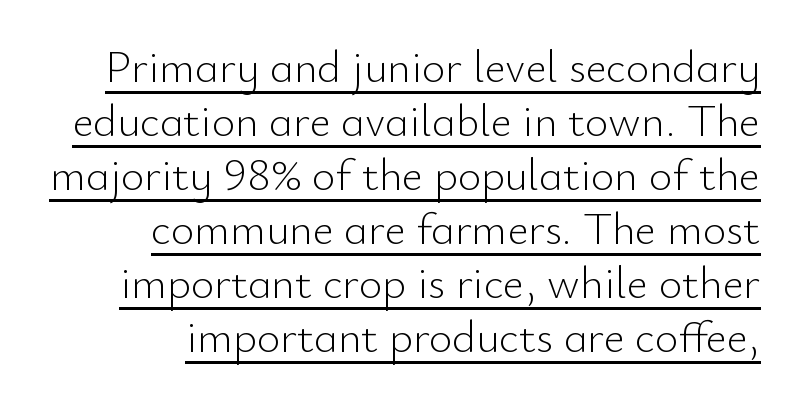
Spacing verdict: proportional, widths tailored to each character. The face looks like a standard text weight, possibly lighter. Underlining? Definitely there. The font's upright variant was chosen for this text. A typesetter would label this face a sans.
